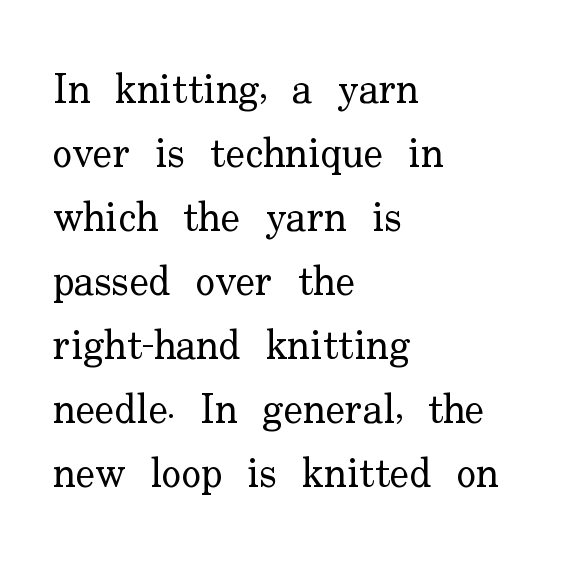
{"serif": "yes", "italic": "no", "bold": "no", "weight": "regular", "width": "normal", "stroke_contrast": "low", "x_height": "small", "monospaced": "no", "underline": "no", "align": "left", "line_spacing": "normal", "line_spacing_ratio": 1.56, "letter_spacing": "normal", "letter_spacing_em": 0.0, "glyph_px": 41}
